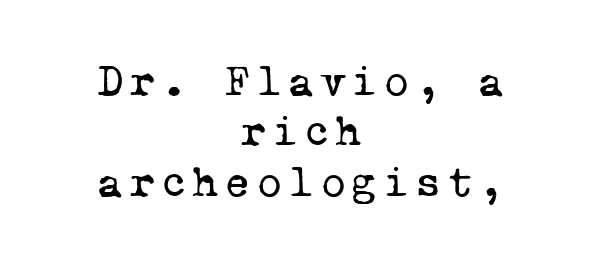
The image shows 45 px regular-weight serif type, monospaced; set centered, tight line spacing (1.12x), not underlined; low stroke contrast and a medium x-height.
